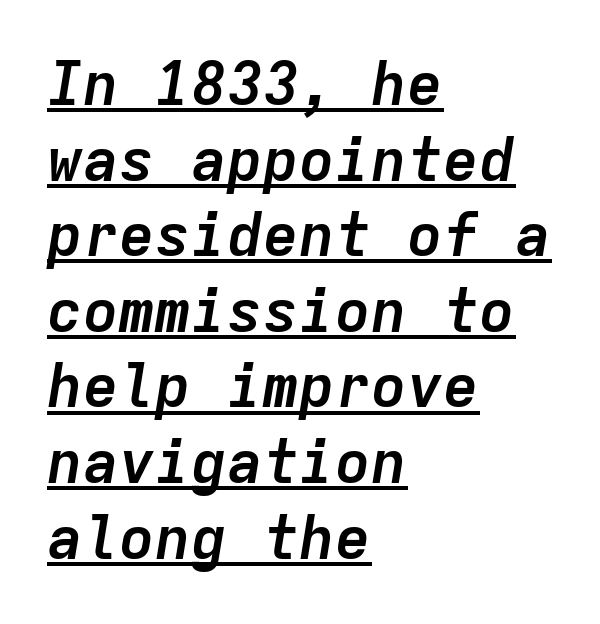
{"italic": "yes", "lean": "right", "slant_degrees": 9, "bold": "yes", "weight": "semibold", "width": "normal", "stroke_contrast": "low", "x_height": "medium", "monospaced": "yes", "underline": "yes", "align": "left", "line_spacing": "normal", "line_spacing_ratio": 1.26, "letter_spacing": "normal", "letter_spacing_em": 0.0, "glyph_px": 60}
